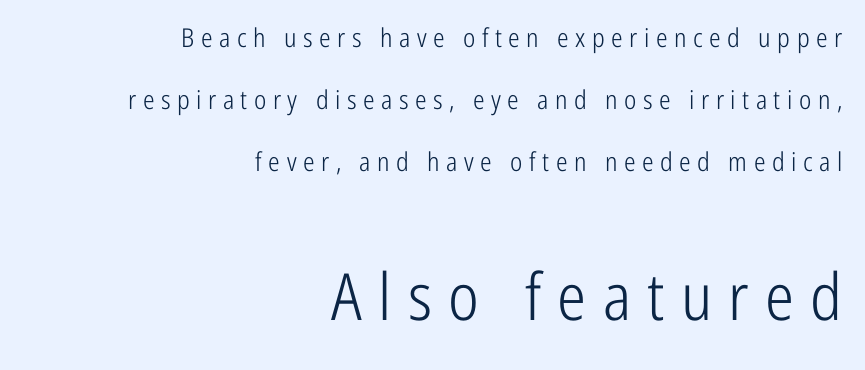
{"serif": "no", "italic": "no", "bold": "no", "weight": "light", "width": "condensed", "stroke_contrast": "low", "x_height": "medium", "monospaced": "no", "underline": "no", "align": "right", "line_spacing": "loose", "line_spacing_ratio": 2.38, "letter_spacing": "wide", "letter_spacing_em": 0.25, "larger_block": "second", "size_ratio": 2.5, "glyph_px": 65}
